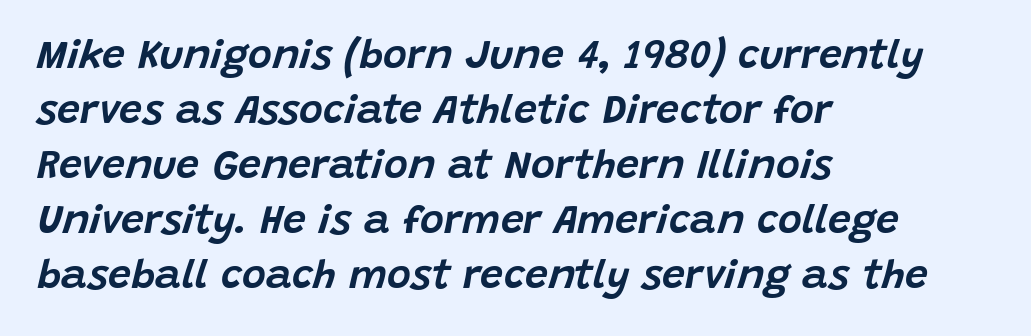
Q: Is the text italic (slanted)? A: Yes, it leans right by about 15 degrees.
Q: Is the text underlined? A: No.
Q: How is the paragraph aligned? A: Left-aligned.
Q: Is the spacing between letters normal or unusually wide? A: Normal.
Q: Is the spacing between lines tight, normal or loose? A: Normal.
Q: Width (condensed, normal, or wide)? A: Normal.
Q: Stroke contrast? A: Low.
Q: x-height? A: Large.
Q: Monospaced? A: No.
